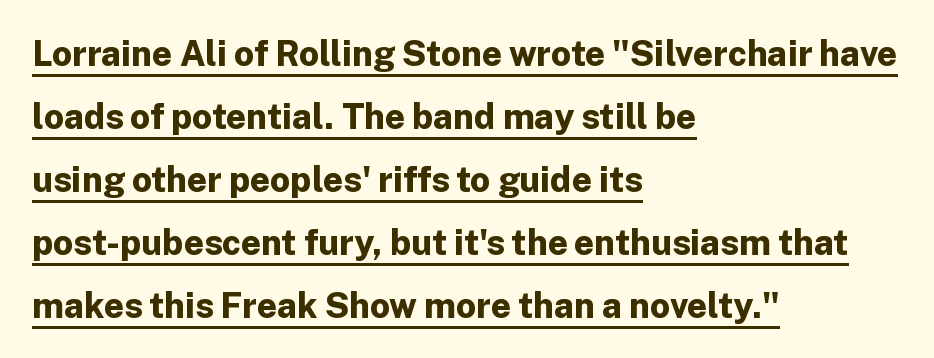
{"serif": "no", "italic": "no", "bold": "yes", "weight": "bold", "width": "normal", "stroke_contrast": "low", "x_height": "medium", "monospaced": "no", "underline": "yes", "align": "left", "line_spacing_ratio": 1.8, "letter_spacing": "normal", "letter_spacing_em": 0.0, "glyph_px": 35}
